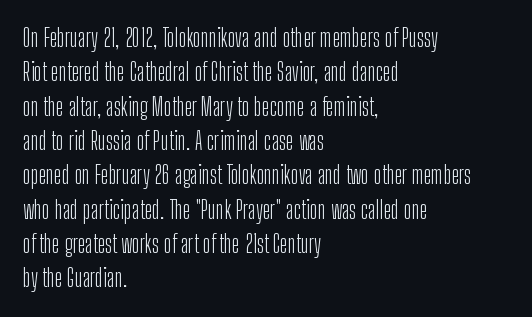
{"italic": "no", "bold": "no", "underline": "no", "align": "left", "line_spacing": "normal", "line_spacing_ratio": 1.43, "letter_spacing": "normal", "letter_spacing_em": 0.0, "glyph_px": 24}
